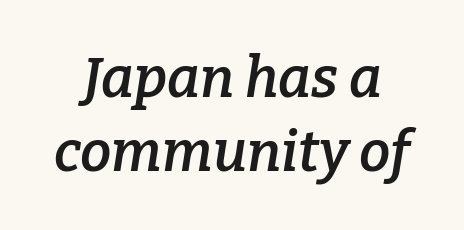
Examine the stroke ends and you'll spot serifs. The space between consecutive lines is moderate. Note the varied advance widths — an 'i' is clearly narrower than an 'm'. Compared with ordinary roman type, these characters are visibly tilted.
